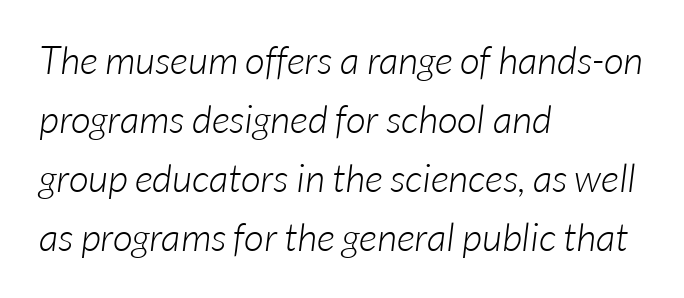
Q: Is the text bold? A: No.
Q: Is the typeface a serif or a sans-serif typeface? A: Sans-serif.
Q: Is the text underlined? A: No.
Q: How is the paragraph aligned? A: Left-aligned.
Q: Is the spacing between letters normal or unusually wide? A: Normal.
Q: Is the spacing between lines tight, normal or loose? A: Normal.
Q: Width (condensed, normal, or wide)? A: Normal.
Q: Stroke contrast? A: Low.
Q: x-height? A: Medium.
Q: Monospaced? A: No.
